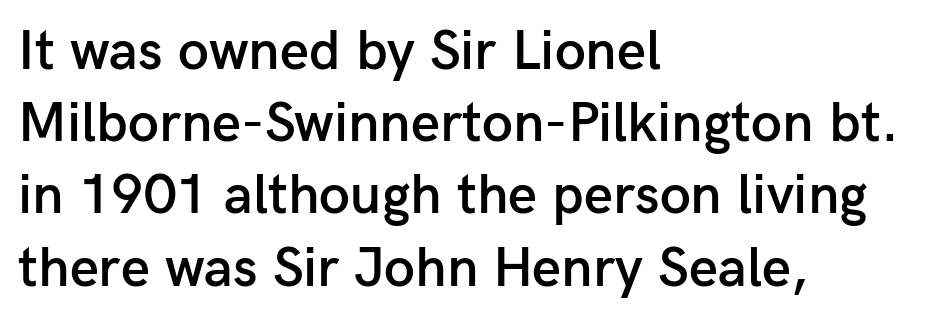
Q: Is the text bold? A: Semi-bold.
Q: Is the text italic (slanted)? A: No, it is upright.
Q: Is the typeface a serif or a sans-serif typeface? A: Sans-serif.
Q: Is the text underlined? A: No.
Q: How is the paragraph aligned? A: Left-aligned.
Q: Is the spacing between letters normal or unusually wide? A: Normal.
Q: Is the spacing between lines tight, normal or loose? A: Normal.
Q: Width (condensed, normal, or wide)? A: Normal.
Q: Stroke contrast? A: Low.
Q: x-height? A: Medium.
Q: Monospaced? A: No.
